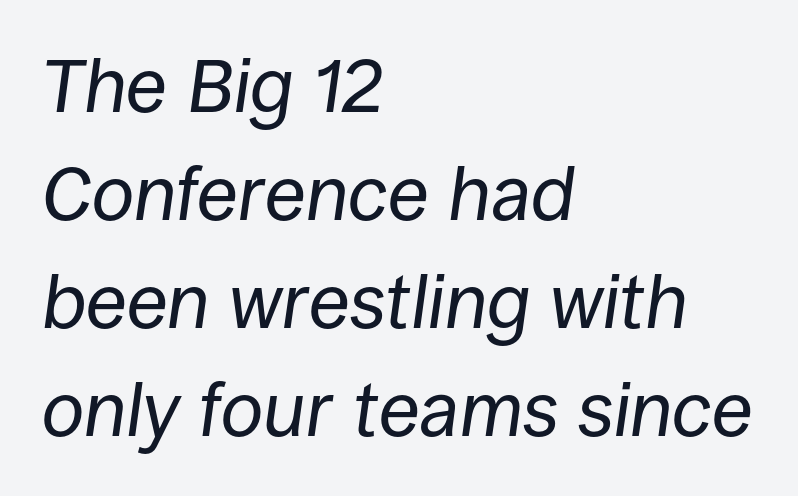
{"italic": "yes", "lean": "right", "slant_degrees": 8, "bold": "no", "weight": "regular", "width": "normal", "stroke_contrast": "low", "x_height": "large", "monospaced": "no", "underline": "no", "align": "left", "line_spacing": "normal", "line_spacing_ratio": 1.42, "letter_spacing": "normal", "letter_spacing_em": 0.0, "glyph_px": 76}
